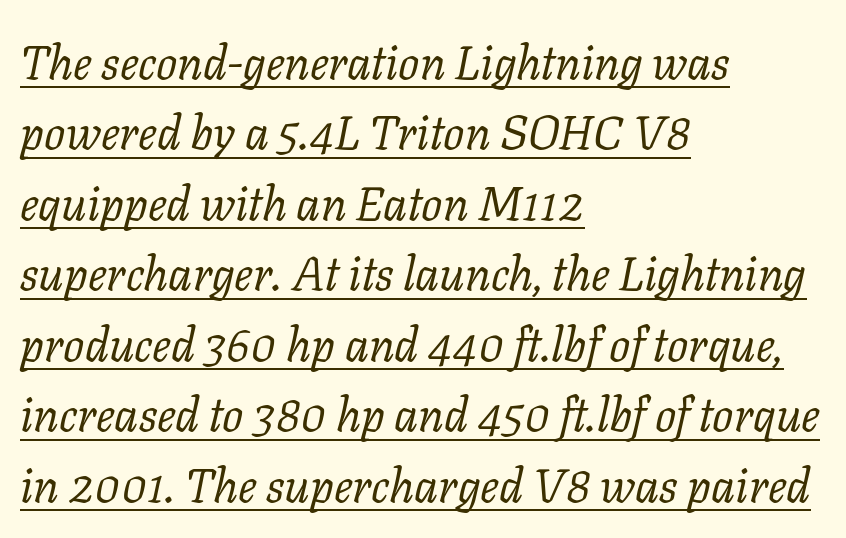
{"serif": "yes", "italic": "yes", "lean": "right", "slant_degrees": 11, "bold": "no", "weight": "regular", "width": "normal", "stroke_contrast": "low", "x_height": "medium", "monospaced": "no", "underline": "yes", "align": "left", "line_spacing": "normal", "line_spacing_ratio": 1.5, "letter_spacing": "normal", "letter_spacing_em": 0.0, "glyph_px": 47}
